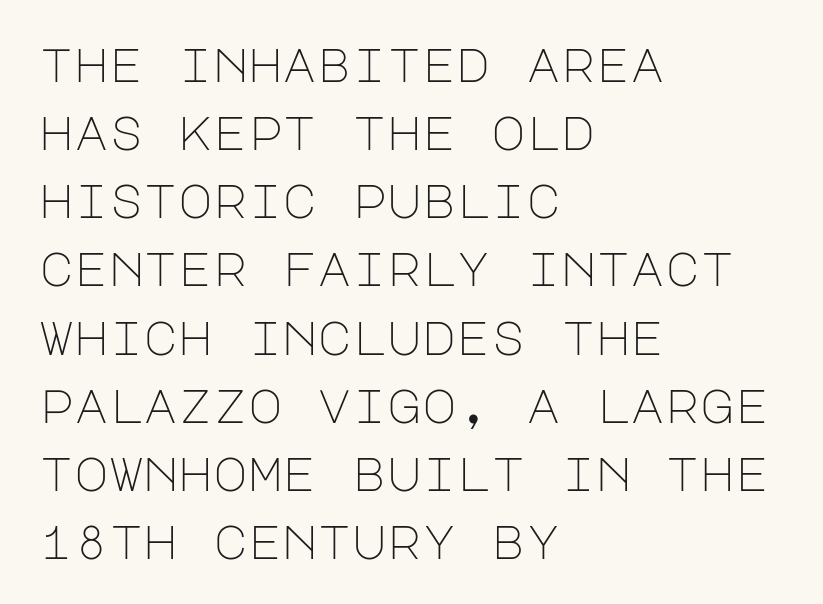
{"serif": "no", "italic": "no", "bold": "no", "weight": "light", "width": "normal", "stroke_contrast": "low", "x_height": "large", "underline": "no", "align": "left", "line_spacing": "normal", "line_spacing_ratio": 1.45, "letter_spacing": "normal", "letter_spacing_em": 0.0, "glyph_px": 47}
